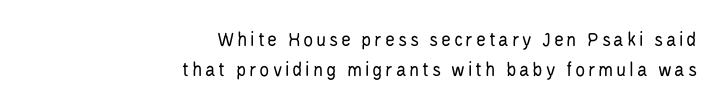
{"italic": "no", "bold": "no", "underline": "no", "align": "right", "line_spacing": "normal", "line_spacing_ratio": 1.44, "glyph_px": 21}
